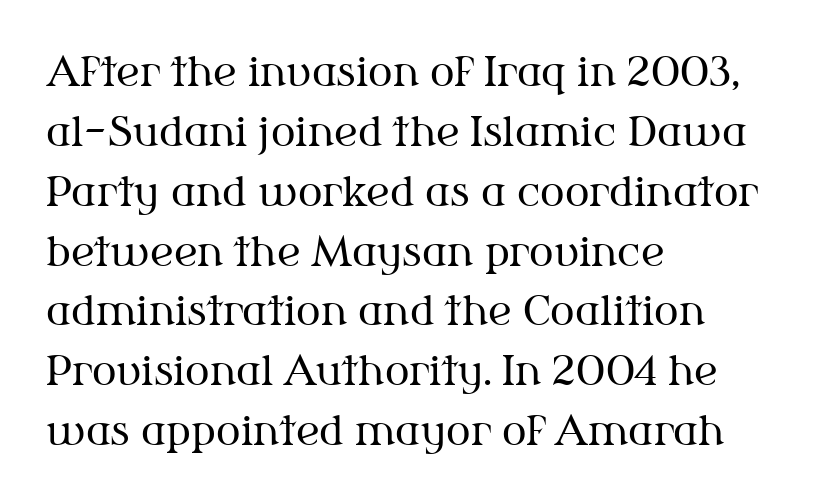
{"serif": "yes", "italic": "no", "bold": "no", "weight": "regular", "width": "normal", "stroke_contrast": "medium", "x_height": "medium", "monospaced": "no", "underline": "no", "align": "left", "line_spacing": "normal", "line_spacing_ratio": 1.46, "letter_spacing": "normal", "letter_spacing_em": 0.0, "glyph_px": 41}
